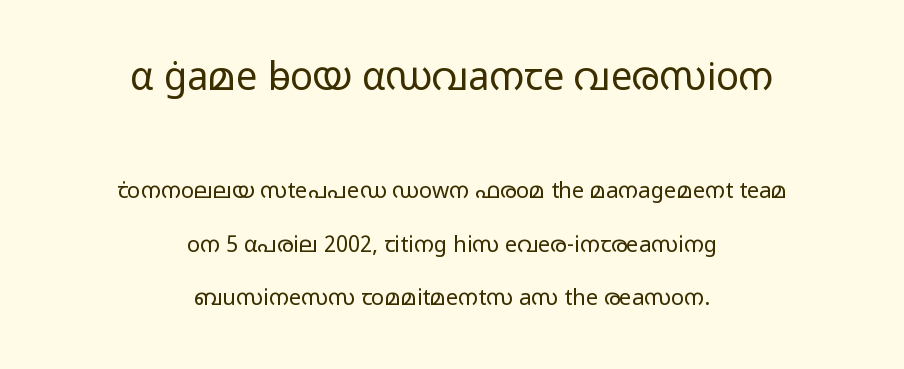
{"serif": "no", "italic": "no", "bold": "no", "weight": "light", "width": "wide", "stroke_contrast": "low", "x_height": "medium", "monospaced": "no", "underline": "no", "align": "center", "line_spacing": "loose", "line_spacing_ratio": 2.42, "letter_spacing": "normal", "letter_spacing_em": 0.0, "larger_block": "first", "size_ratio": 1.73, "glyph_px": 38}
